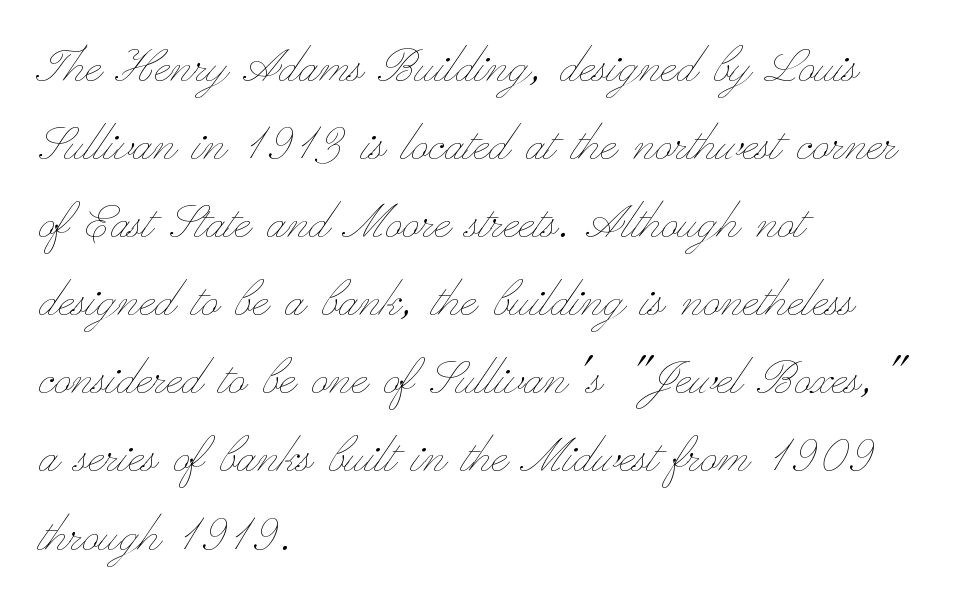
The image shows 57 px thin, wide type; set left-aligned, normal line spacing (1.37x), normal letter spacing, not underlined; low stroke contrast and a small x-height.
